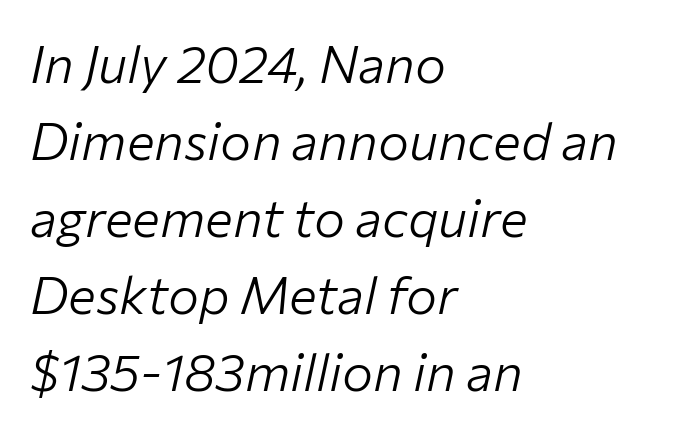
The image shows 52 px light type, italic (leaning right); set left-aligned, normal line spacing (1.48x), normal letter spacing, not underlined; low stroke contrast and a medium x-height.
